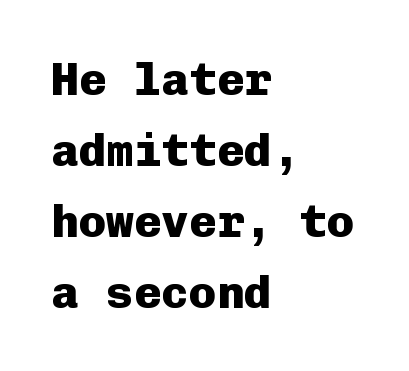
Here the designer chose a console-style face with uniform glyph widths. No word sits above an underline. Honestly, the letter spacing is just normal — you wouldn't notice it. Italic: no, the glyphs are upright roman.
